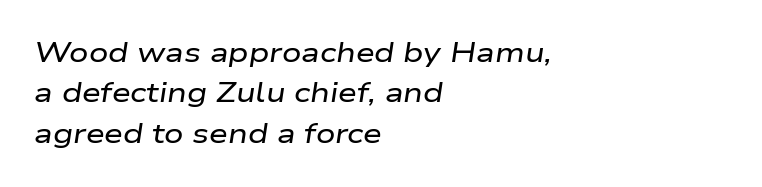
The image shows 27 px text type, italic (leaning right); set left-aligned, normal line spacing (1.5x), normal letter spacing, not underlined.
